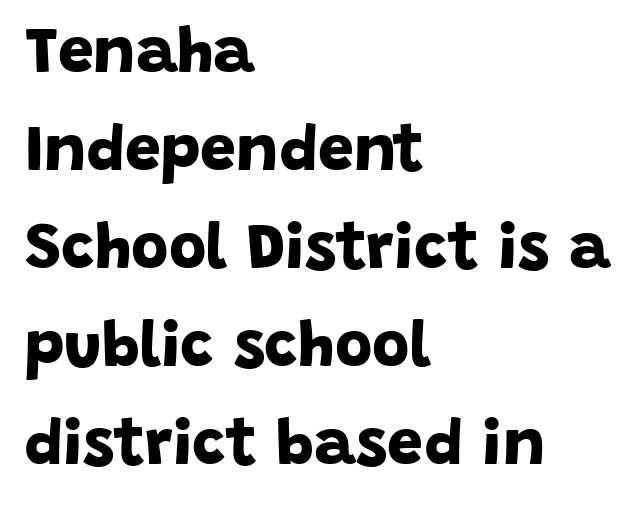
Q: Is the text bold? A: Yes.
Q: Is the typeface a serif or a sans-serif typeface? A: Sans-serif.
Q: Is the text underlined? A: No.
Q: How is the paragraph aligned? A: Left-aligned.
Q: Is the spacing between letters normal or unusually wide? A: Normal.
Q: Is the spacing between lines tight, normal or loose? A: Normal.
Q: Width (condensed, normal, or wide)? A: Normal.
Q: Stroke contrast? A: Low.
Q: x-height? A: Large.
Q: Monospaced? A: No.
